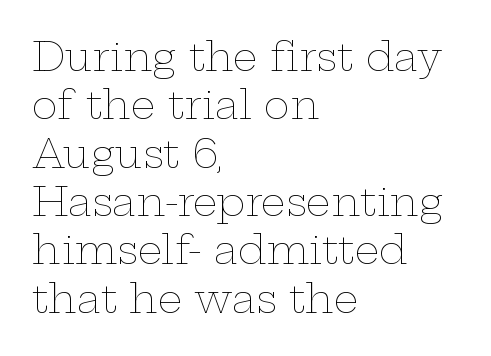
You could not count columns in this text — the font is proportionally spaced. The font sits on the lighter half of the weight spectrum, regular included. Check under the words: just untouched page. When letters stand straight like this, we call the style roman or upright. Left-aligned paragraph, ragged on the right.
